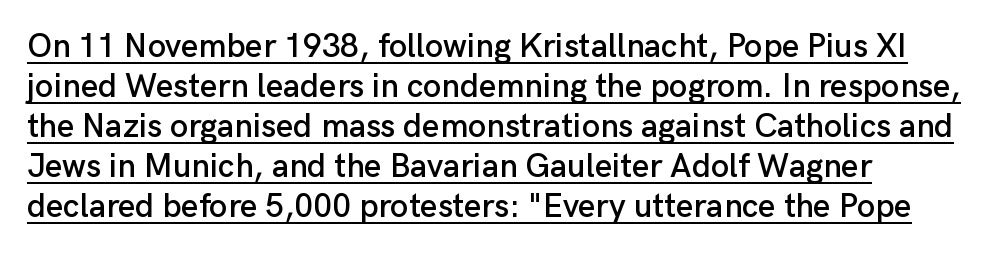
{"serif": "no", "italic": "no", "width": "normal", "stroke_contrast": "low", "x_height": "medium", "monospaced": "no", "underline": "yes", "align": "left", "line_spacing_ratio": 1.21, "letter_spacing": "normal", "letter_spacing_em": 0.0, "glyph_px": 33}
